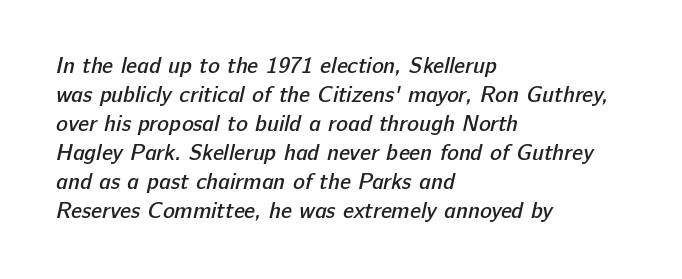
The image shows 22 px text type; set left-aligned, normal line spacing (1.32x), normal letter spacing, not underlined.
